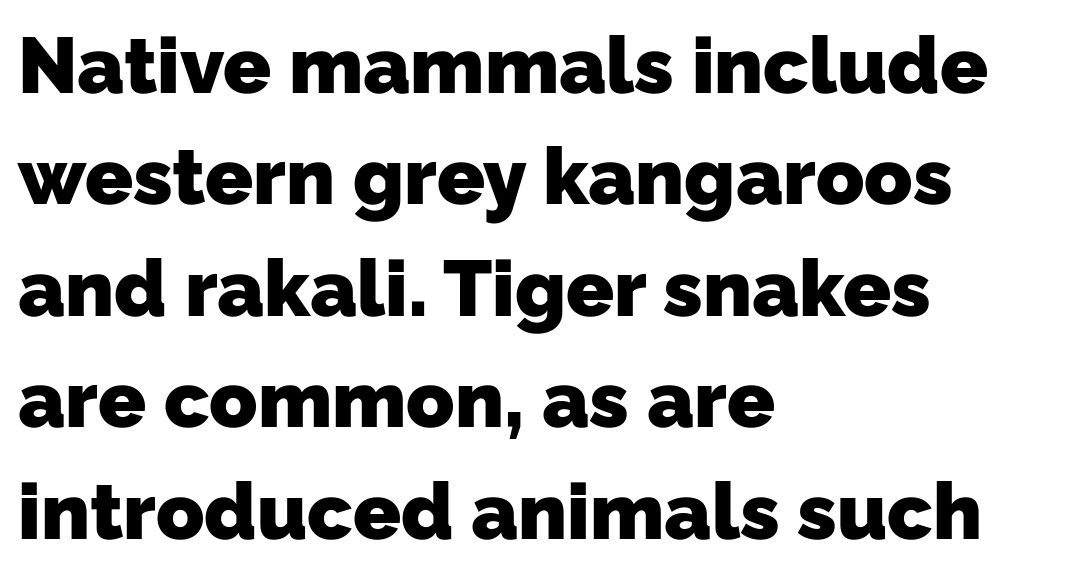
Just letters on the line, the space beneath them empty. To sum up the face: it is a sans, with no serifs. You could call the tracking neutral — neither tight nor loose. This sample keeps an unexceptional amount of space between lines.
